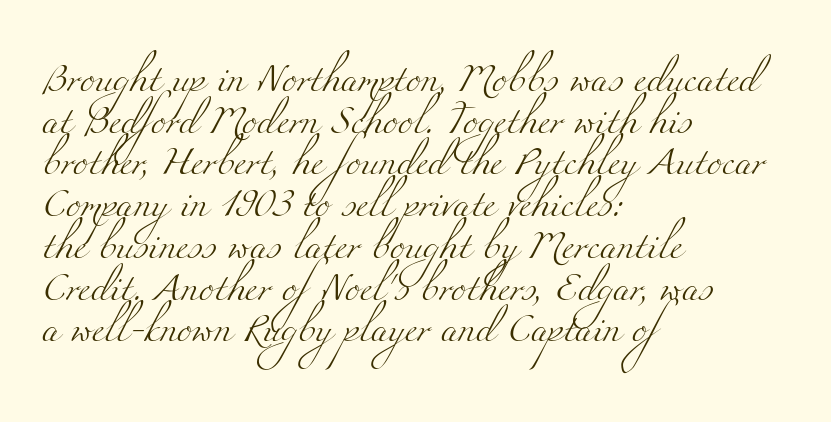
This sample has the flowing, uneven cadence of proportional lettering. The face looks like a standard text weight, possibly lighter. Nobody drew a line under any word here. Every row of glyphs begins at an identical x-position on the left.
